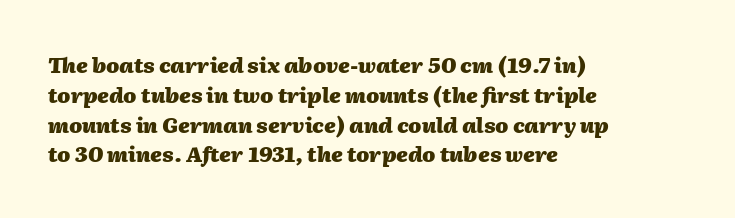
Q: Is the text bold? A: Yes.
Q: Is the text italic (slanted)? A: Yes, it leans right by about 2 degrees.
Q: Is the text underlined? A: No.
Q: How is the paragraph aligned? A: Left-aligned.
Q: Is the spacing between letters normal or unusually wide? A: Normal.
Q: Is the spacing between lines tight, normal or loose? A: Normal.
